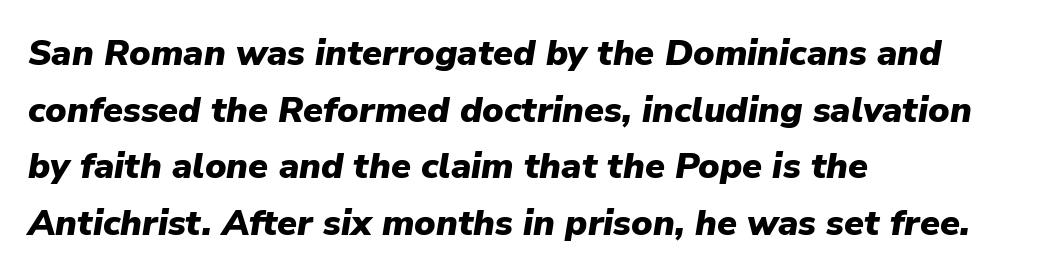
{"italic": "yes", "lean": "right", "slant_degrees": 9, "bold": "yes", "weight": "heavy", "width": "normal", "stroke_contrast": "low", "x_height": "medium", "monospaced": "no", "underline": "no", "align": "left", "line_spacing": "normal", "line_spacing_ratio": 1.57, "letter_spacing": "normal", "letter_spacing_em": 0.0, "glyph_px": 36}
